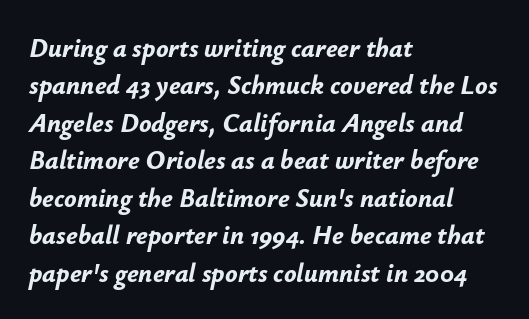
Visually the block forms a straight wall on the left and a jagged coastline on the right. In terms of leading, this rendering sits right in the middle. Letters rest on an invisible, unmarked baseline. If you drew a line through each stem, it would be angled. Inter-character spacing is left at the font's built-in metrics. Students, this is bold: see how much ink each stroke carries.
